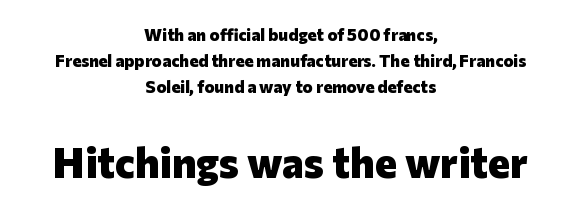
This sample has the flowing, uneven cadence of proportional lettering. Rule under the text: the space is simply empty. Caption: upper text group reduced, lower text group enlarged. The type sits square on the baseline with zero lean.
